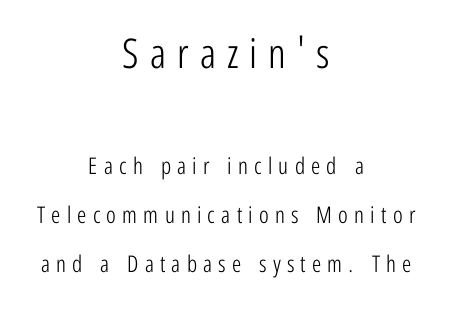
Q: Is the text bold? A: No.
Q: Is the text italic (slanted)? A: No, it is upright.
Q: Is the typeface a serif or a sans-serif typeface? A: Sans-serif.
Q: Is the text underlined? A: No.
Q: How is the paragraph aligned? A: Centered.
Q: Is the spacing between letters normal or unusually wide? A: Unusually wide.
Q: Is the spacing between lines tight, normal or loose? A: Loose.
Q: Which block of text is set in a larger size, the first (top) or the second (bottom)? A: The first (top) one.
Q: Width (condensed, normal, or wide)? A: Condensed.
Q: Stroke contrast? A: Low.
Q: x-height? A: Medium.
Q: Monospaced? A: No.
